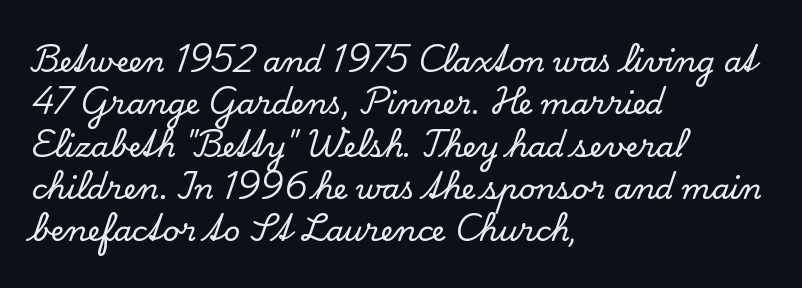
The image shows 29 px serif type; set left-aligned, normal line spacing (1.46x), normal letter spacing, not underlined; low stroke contrast and a small x-height.
